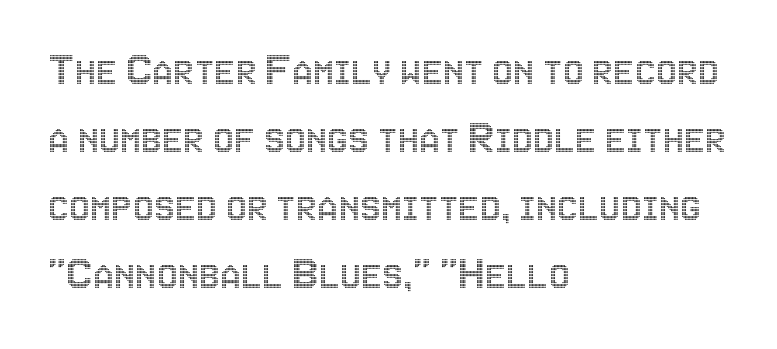
The line-height multiplier appears to be the usual default. Clear beneath every line of the passage. A typesetter would call this proportional, since set widths differ per character. If you drew a line through each stem, it would be perfectly vertical. Nobody touched the tracking dial on this one.
